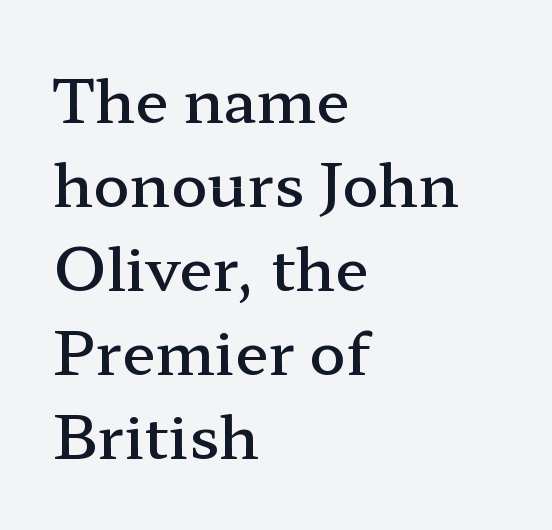
The image shows 60 px semibold, wide serif type, upright; set left-aligned, normal line spacing (1.4x), normal letter spacing, not underlined; low stroke contrast and a medium x-height.
